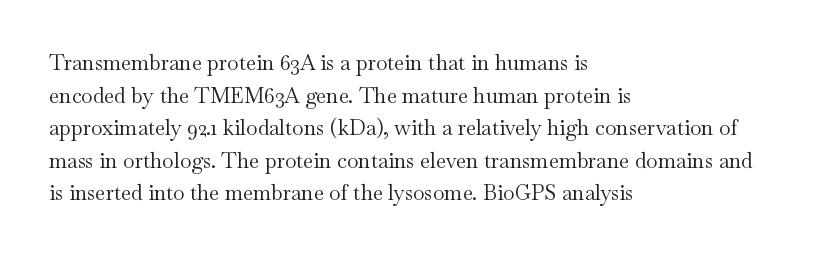
The image shows 21 px text type, upright; set left-aligned, normal line spacing (1.55x), normal letter spacing, not underlined.
